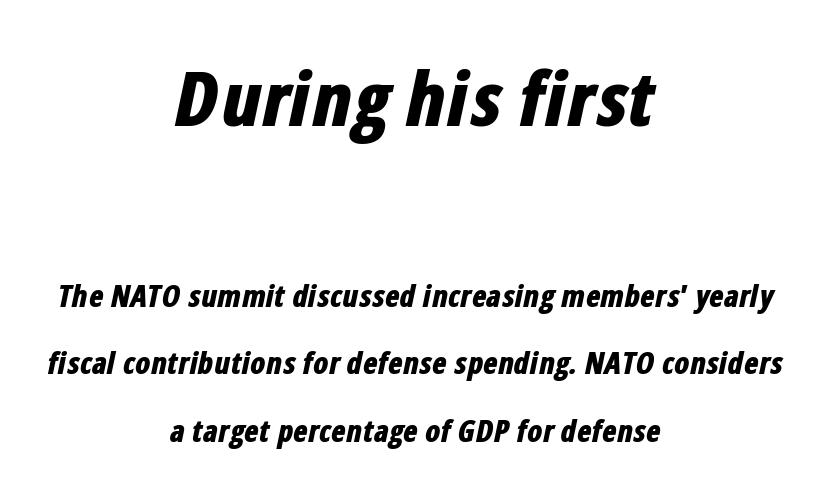
Q: Is the text bold? A: Yes.
Q: Is the text italic (slanted)? A: Yes, it leans right by about 12 degrees.
Q: Is the text underlined? A: No.
Q: How is the paragraph aligned? A: Centered.
Q: Is the spacing between letters normal or unusually wide? A: Normal.
Q: Is the spacing between lines tight, normal or loose? A: Loose.
Q: Which block of text is set in a larger size, the first (top) or the second (bottom)? A: The first (top) one.
Q: Width (condensed, normal, or wide)? A: Condensed.
Q: Stroke contrast? A: Low.
Q: x-height? A: Medium.
Q: Monospaced? A: No.
